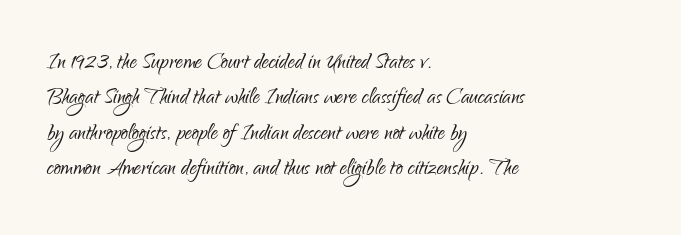
The image shows 28 px light, condensed sans-serif type; set left-aligned, normal line spacing (1.26x), normal letter spacing, not underlined; low stroke contrast and a small x-height.
